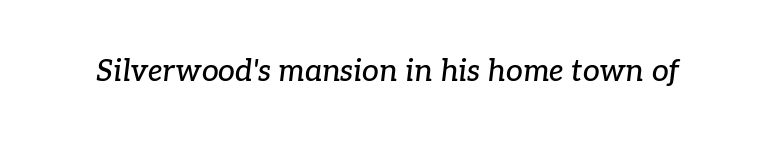
This rendering leaves character spacing at its baseline value. Are there feet on the stems? There are — it's a serif. When letters slant like this, we call the style italic. Quick note: underline off.
